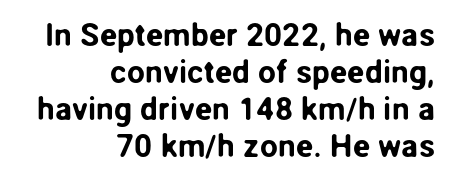
Q: Is the text italic (slanted)? A: No, it is upright.
Q: Is the typeface a serif or a sans-serif typeface? A: Sans-serif.
Q: Is the text underlined? A: No.
Q: How is the paragraph aligned? A: Right-aligned.
Q: Is the spacing between letters normal or unusually wide? A: Normal.
Q: Width (condensed, normal, or wide)? A: Normal.
Q: Stroke contrast? A: Low.
Q: x-height? A: Medium.
Q: Monospaced? A: No.
